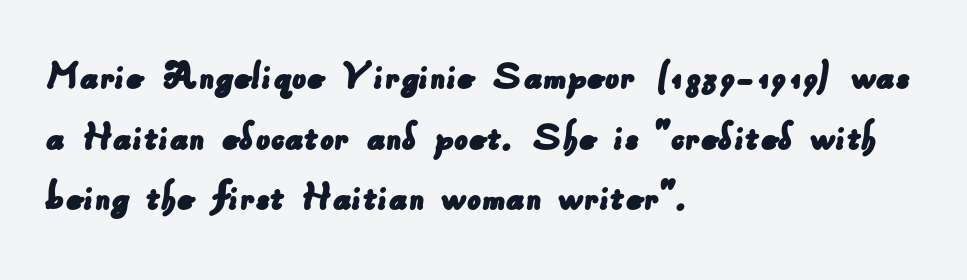
The image shows 44 px sans-serif type; set left-aligned, normal line spacing (1.38x), normal letter spacing, not underlined; low stroke contrast and a small x-height.
